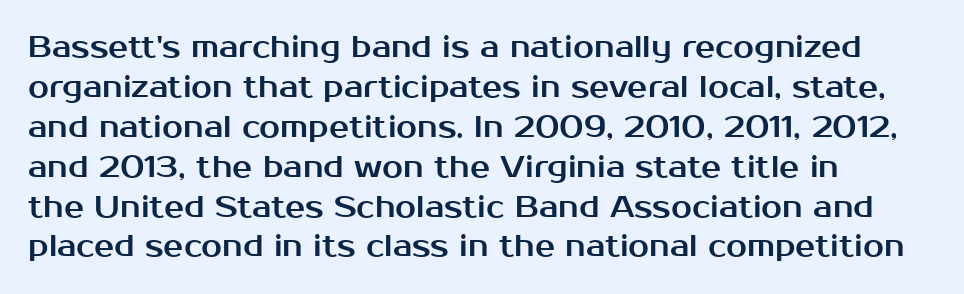
How would I describe the line gaps? Plain and ordinary. Grotesque or geometric, the face here clearly has no serifs. The letters advance in unequal steps, a hallmark of proportional type. These lines are set flush left with a ragged right edge. Look at the tracking — it's just the regular setting, nothing added. Words float on clear page, feet unadorned.
